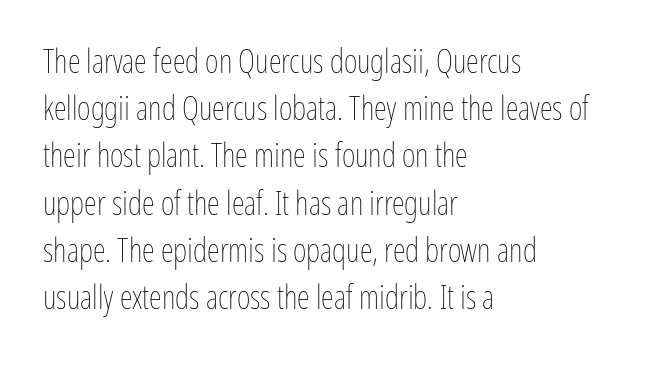
Q: Is the text bold? A: No.
Q: Is the text italic (slanted)? A: No, it is upright.
Q: Is the text underlined? A: No.
Q: How is the paragraph aligned? A: Left-aligned.
Q: Is the spacing between letters normal or unusually wide? A: Normal.
Q: Is the spacing between lines tight, normal or loose? A: Normal.
Q: Width (condensed, normal, or wide)? A: Condensed.
Q: Stroke contrast? A: Low.
Q: x-height? A: Medium.
Q: Monospaced? A: No.
